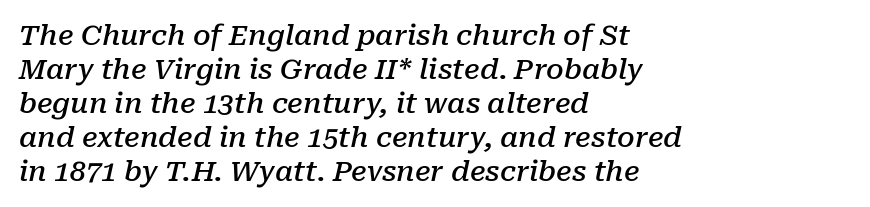
The image shows 28 px semibold serif type, italic (leaning right); set left-aligned, line spacing 1.21x, normal letter spacing, not underlined; low stroke contrast and a medium x-height.
